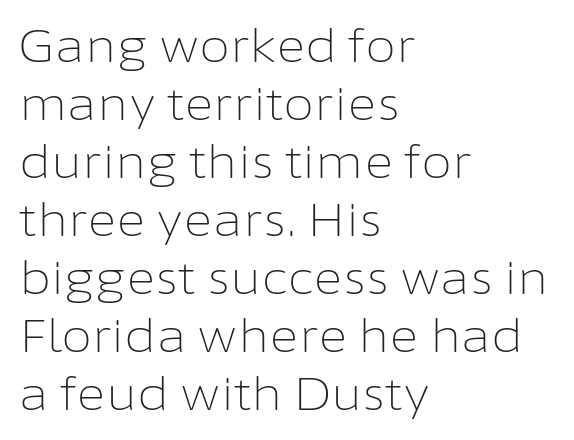
Upright lettering throughout. The face used here is a sans, in the tradition of grotesques and geometrics. A classic flush-left, rag-right setting is used for this passage. Heft: none added — not bold. The foot of each line stays bare and open. Character widths vary here, with narrow letters taking less room than wide ones.
